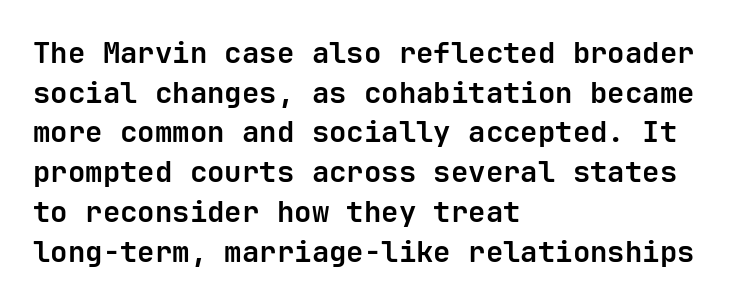
{"serif": "no", "italic": "no", "bold": "yes", "weight": "bold", "width": "normal", "stroke_contrast": "low", "x_height": "medium", "monospaced": "yes", "underline": "no", "align": "left", "line_spacing": "normal", "line_spacing_ratio": 1.37, "letter_spacing": "normal", "letter_spacing_em": 0.0, "glyph_px": 29}
